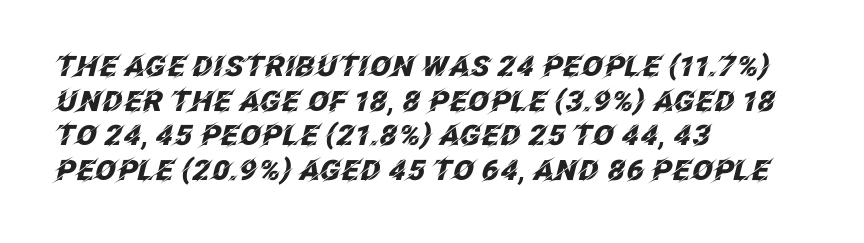
The face used here has the dense, thick strokes of a bold. Character widths vary here, with narrow letters taking less room than wide ones. Looking at the ascenders, they clearly lean. Casual observation: everything's shoved over to the left. Compared with typical body copy, the letter spacing here is the same. Underline: absent.
